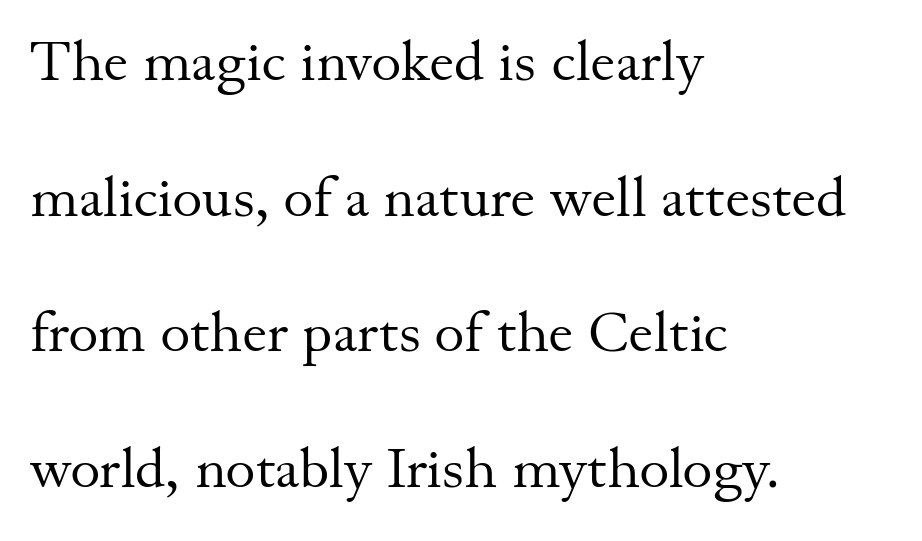
{"serif": "yes", "italic": "no", "bold": "no", "weight": "regular", "width": "normal", "stroke_contrast": "medium", "x_height": "small", "monospaced": "no", "underline": "no", "align": "left", "line_spacing": "loose", "line_spacing_ratio": 2.38, "letter_spacing": "normal", "letter_spacing_em": 0.0, "glyph_px": 57}
